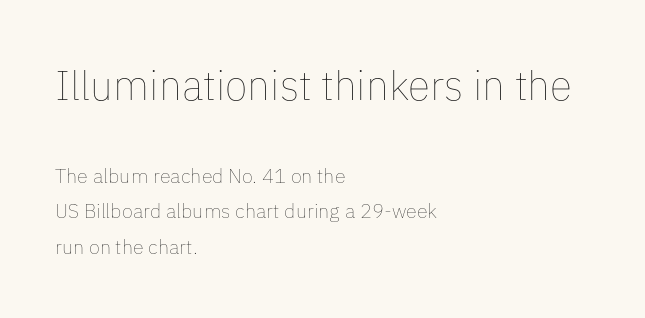
Q: Is the text bold? A: No.
Q: Is the text italic (slanted)? A: No, it is upright.
Q: Is the text underlined? A: No.
Q: How is the paragraph aligned? A: Left-aligned.
Q: Is the spacing between letters normal or unusually wide? A: Normal.
Q: Which block of text is set in a larger size, the first (top) or the second (bottom)? A: The first (top) one.
Q: Width (condensed, normal, or wide)? A: Normal.
Q: Stroke contrast? A: Low.
Q: x-height? A: Medium.
Q: Monospaced? A: No.
